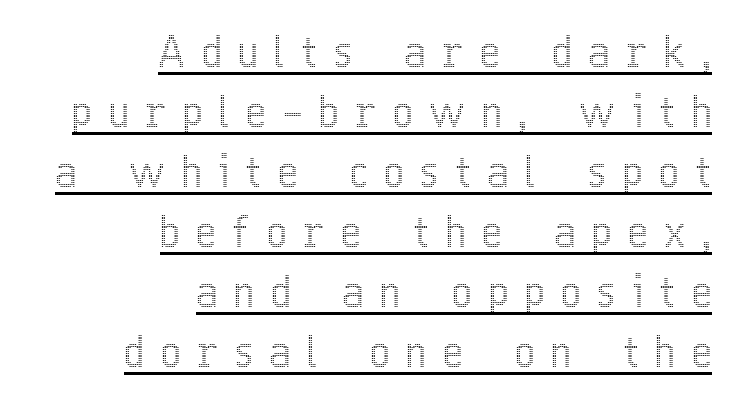
The rendering inserts visible extra space after every character. The ragged edge is on the left, which tells us the setting is flush right. Underline: present. The lines sit at an ordinary, default distance from one another. Here the designer chose a conventional face with non-uniform glyph widths.
